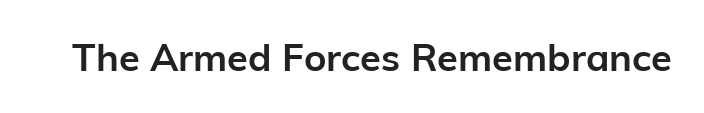
The image shows 38 px semibold sans-serif type, upright; set normal letter spacing, not underlined; low stroke contrast and a medium x-height.
